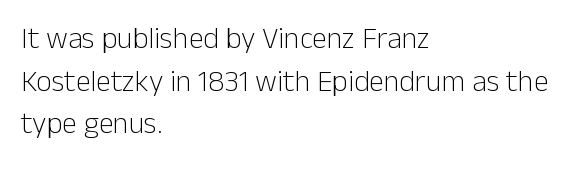
Unlike italic type, these characters show no tilt at all. Reading down the block, your eye returns to a fixed left position each line. The horizontal fit of the characters is conventional and even. Character widths vary here, with narrow letters taking less room than wide ones.
